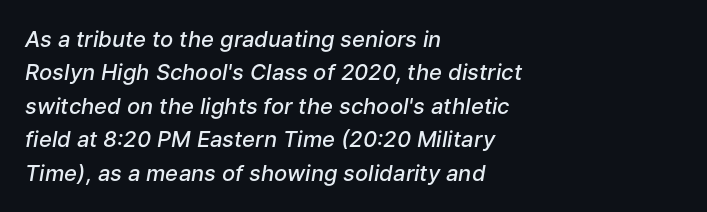
Q: Is the text bold? A: Semi-bold.
Q: Is the text italic (slanted)? A: Yes, it leans right by about 9 degrees.
Q: Is the text underlined? A: No.
Q: How is the paragraph aligned? A: Left-aligned.
Q: Is the spacing between letters normal or unusually wide? A: Normal.
Q: Is the spacing between lines tight, normal or loose? A: Normal.
